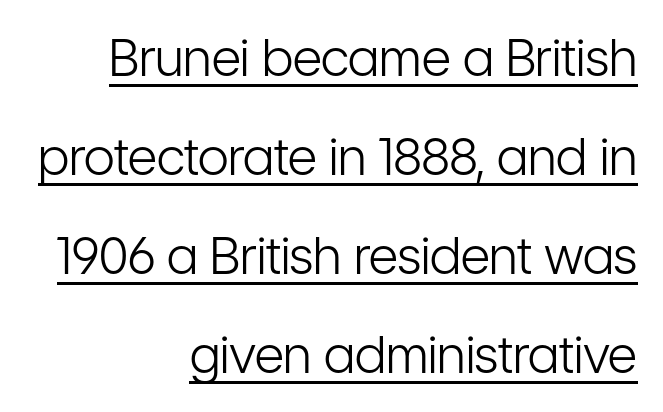
{"serif": "no", "italic": "no", "bold": "no", "weight": "light", "width": "condensed", "stroke_contrast": "low", "x_height": "medium", "monospaced": "no", "underline": "yes", "align": "right", "line_spacing": "loose", "line_spacing_ratio": 1.94, "letter_spacing": "normal", "letter_spacing_em": 0.0, "glyph_px": 51}
